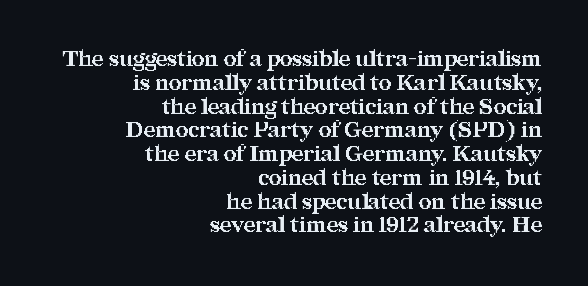
Q: Is the text bold? A: Yes.
Q: Is the text italic (slanted)? A: No, it is upright.
Q: Is the text underlined? A: No.
Q: How is the paragraph aligned? A: Right-aligned.
Q: Is the spacing between letters normal or unusually wide? A: Normal.
Q: Is the spacing between lines tight, normal or loose? A: Tight.
